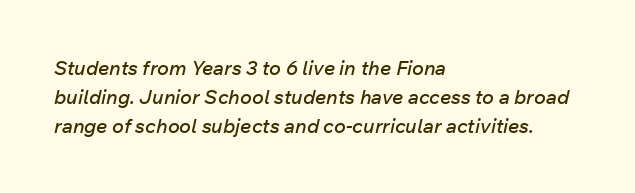
Alignment: flush left. This sample uses an oblique cut, with every glyph tilted off the vertical. What stands out about the letter spacing? Nothing — it is the standard amount. Is there much room between lines? A standard amount, neither cramped nor airy. The words here are not underlined.
